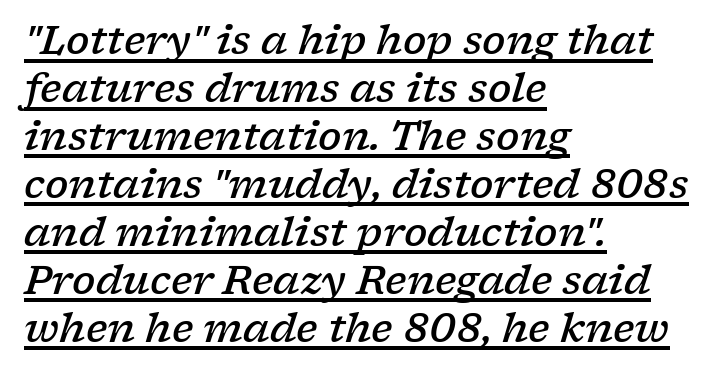
Font category for this specimen: serif. These lines keep a tight, regular rhythm from letter to letter. Every word sits above its own underline. The letters are semibold — heavier than regular but short of a full bold. The glyphs look as if they've been sheared to an angle.
